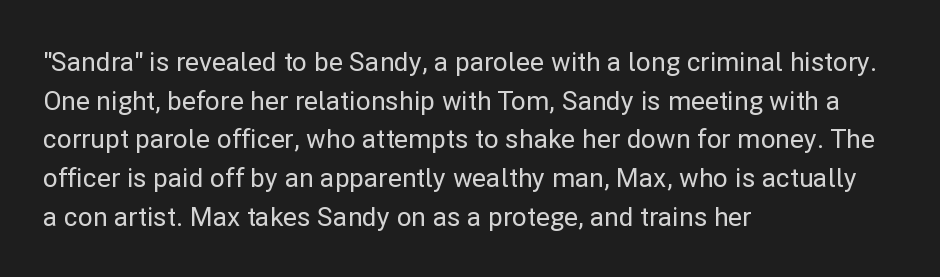
Q: Is the text italic (slanted)? A: No, it is upright.
Q: Is the text underlined? A: No.
Q: How is the paragraph aligned? A: Left-aligned.
Q: Is the spacing between letters normal or unusually wide? A: Normal.
Q: Is the spacing between lines tight, normal or loose? A: Normal.
